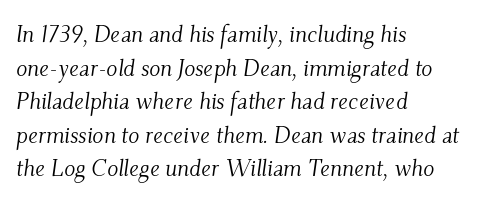
Tracking here is standard; glyphs follow each other at the usual distance. A normal amount of white space separates one row of letters from the next. A typesetter would mark this as italic. The lines are quadded left.
